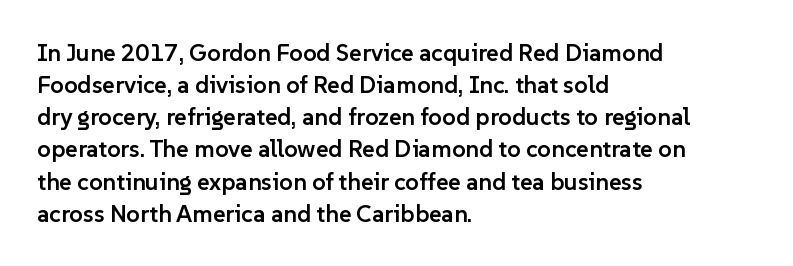
The image shows 24 px text type, upright; set left-aligned, normal line spacing (1.34x), normal letter spacing, not underlined.
